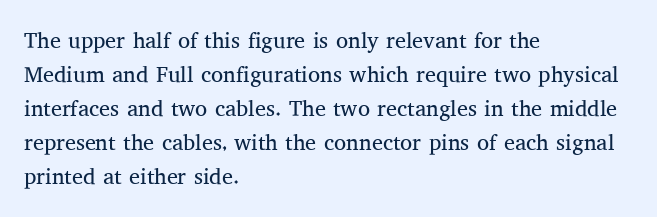
{"italic": "no", "bold": "no", "underline": "no", "align": "left", "line_spacing": "normal", "line_spacing_ratio": 1.54, "letter_spacing": "normal", "letter_spacing_em": 0.0, "glyph_px": 22}
